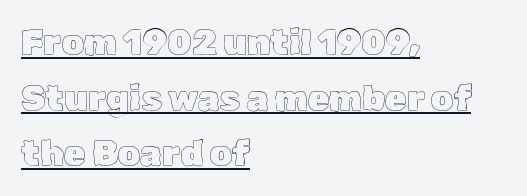
Q: Is the text italic (slanted)? A: No, it is upright.
Q: Is the text underlined? A: Yes.
Q: How is the paragraph aligned? A: Left-aligned.
Q: Is the spacing between letters normal or unusually wide? A: Normal.
Q: Is the spacing between lines tight, normal or loose? A: Normal.
Q: Width (condensed, normal, or wide)? A: Normal.
Q: x-height? A: Medium.
Q: Monospaced? A: No.
